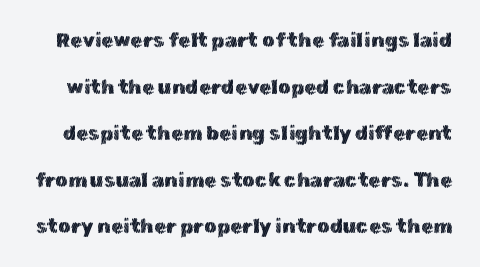
In terms of posture, this sample is upright. Tracking value appears to be zero — textbook default spacing. The gap between lines stays unmarked. Vertically, the passage feels expansive, rows floating well apart.
